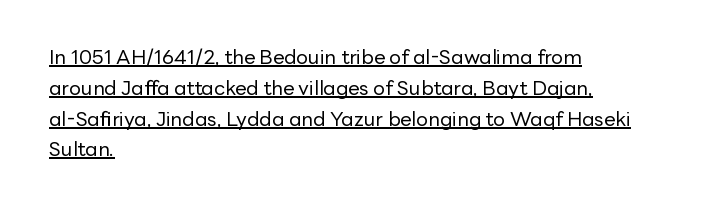
This sample keeps an unexceptional amount of space between lines. No extra ink here — the face is not bold. A classic flush-left, rag-right setting is used for this passage. In terms of letterspacing, this is plain default setting.
